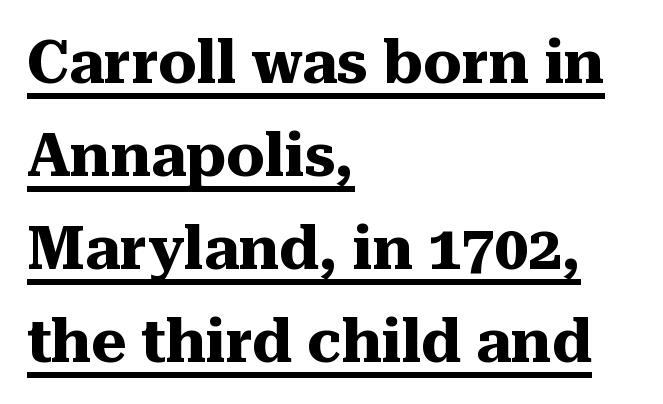
Q: Is the text bold? A: Yes.
Q: Is the text italic (slanted)? A: No, it is upright.
Q: Is the typeface a serif or a sans-serif typeface? A: Serif.
Q: Is the text underlined? A: Yes.
Q: How is the paragraph aligned? A: Left-aligned.
Q: Is the spacing between letters normal or unusually wide? A: Normal.
Q: Is the spacing between lines tight, normal or loose? A: Normal.
Q: Width (condensed, normal, or wide)? A: Normal.
Q: Stroke contrast? A: Medium.
Q: x-height? A: Medium.
Q: Monospaced? A: No.
